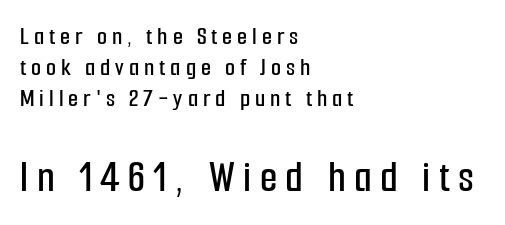
The image shows 45 px condensed sans-serif type, upright; set left-aligned, line spacing 1.2x, not underlined; the second (bottom) block is 1.73x larger; low stroke contrast and a medium x-height.
